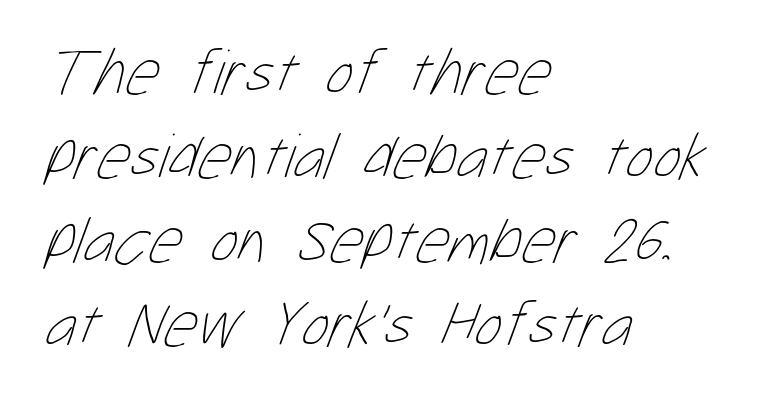
Underlining? Definitely not there. Caption: standard tracking, unaltered. Each letter keeps its own natural width here, so spacing adapts to shape. This is not heavy type; no bold has been used.
